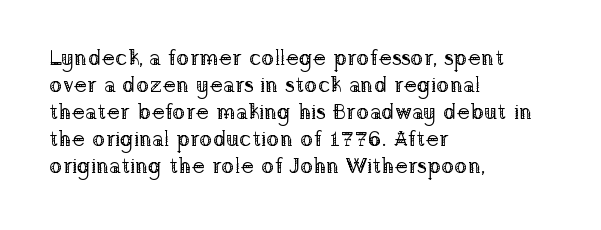
The image shows 22 px text type, upright; set left-aligned, line spacing 1.23x, normal letter spacing, not underlined.
